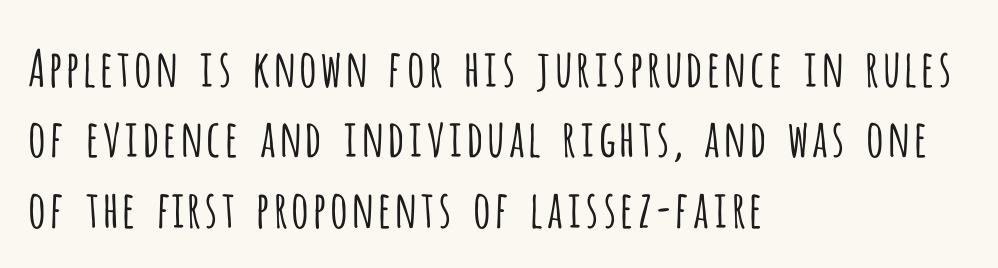
The words here are not underlined. What stands out about the letter spacing? Nothing — it is the standard amount. Evenly set lines give the paragraph a standard silhouette. These lines are rendered in a variable-pitch font. The lettering holds an erect, upright posture throughout.
